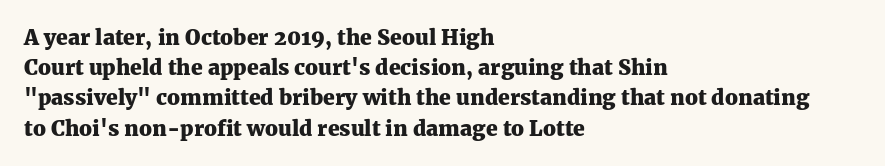
The image shows 21 px bold type, upright; set left-aligned, normal line spacing (1.44x), normal letter spacing, not underlined.
